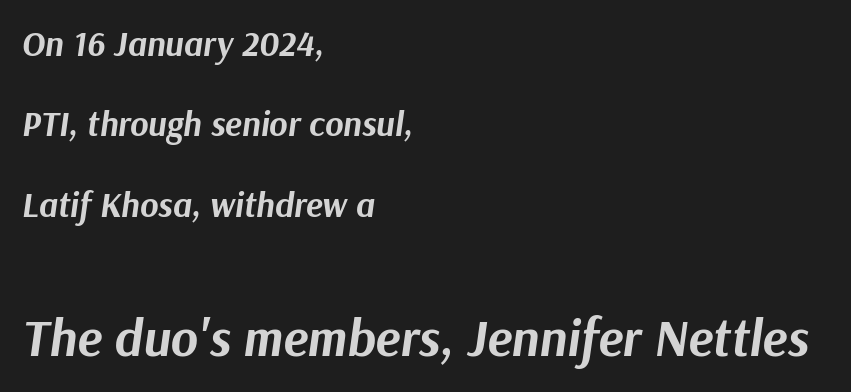
Q: Is the text bold? A: Yes.
Q: Is the text italic (slanted)? A: Yes, it leans right by about 9 degrees.
Q: Is the text underlined? A: No.
Q: How is the paragraph aligned? A: Left-aligned.
Q: Is the spacing between letters normal or unusually wide? A: Normal.
Q: Is the spacing between lines tight, normal or loose? A: Loose.
Q: Which block of text is set in a larger size, the first (top) or the second (bottom)? A: The second (bottom) one.
Q: Width (condensed, normal, or wide)? A: Normal.
Q: Stroke contrast? A: Medium.
Q: x-height? A: Medium.
Q: Monospaced? A: No.
